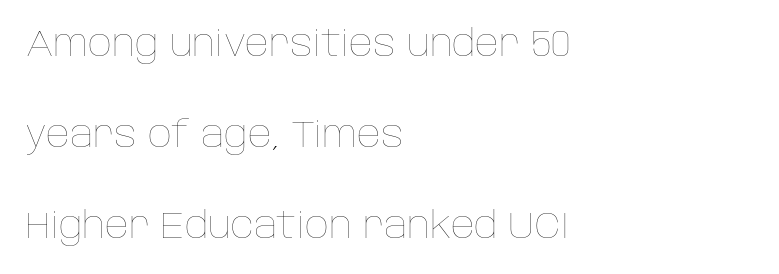
Q: Is the text bold? A: No.
Q: Is the text italic (slanted)? A: No, it is upright.
Q: Is the text underlined? A: No.
Q: How is the paragraph aligned? A: Left-aligned.
Q: Is the spacing between letters normal or unusually wide? A: Normal.
Q: Is the spacing between lines tight, normal or loose? A: Loose.
Q: Width (condensed, normal, or wide)? A: Normal.
Q: Stroke contrast? A: Low.
Q: x-height? A: Large.
Q: Monospaced? A: No.
